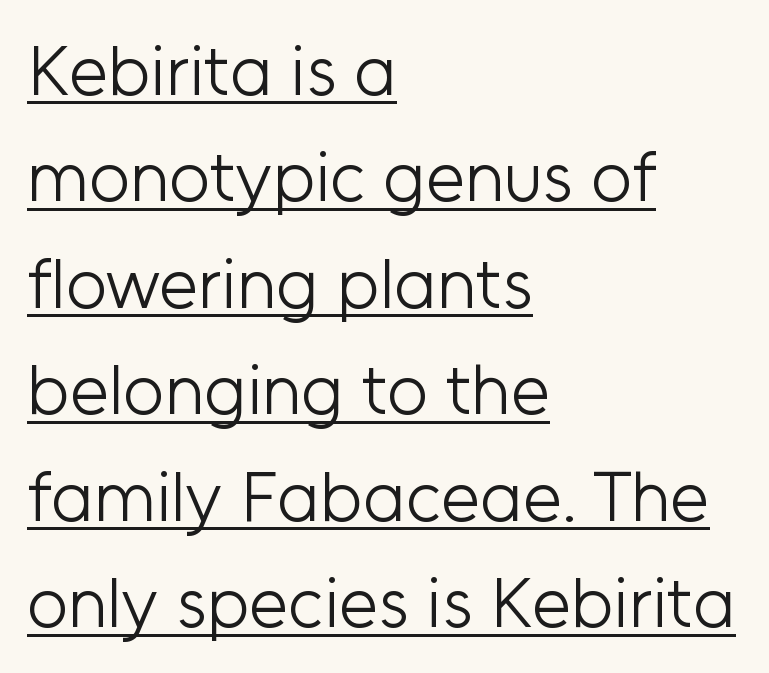
Q: Is the text bold? A: No.
Q: Is the text italic (slanted)? A: No, it is upright.
Q: Is the typeface a serif or a sans-serif typeface? A: Sans-serif.
Q: Is the text underlined? A: Yes.
Q: How is the paragraph aligned? A: Left-aligned.
Q: Is the spacing between letters normal or unusually wide? A: Normal.
Q: Is the spacing between lines tight, normal or loose? A: Normal.
Q: Width (condensed, normal, or wide)? A: Normal.
Q: Stroke contrast? A: Low.
Q: x-height? A: Medium.
Q: Monospaced? A: No.
